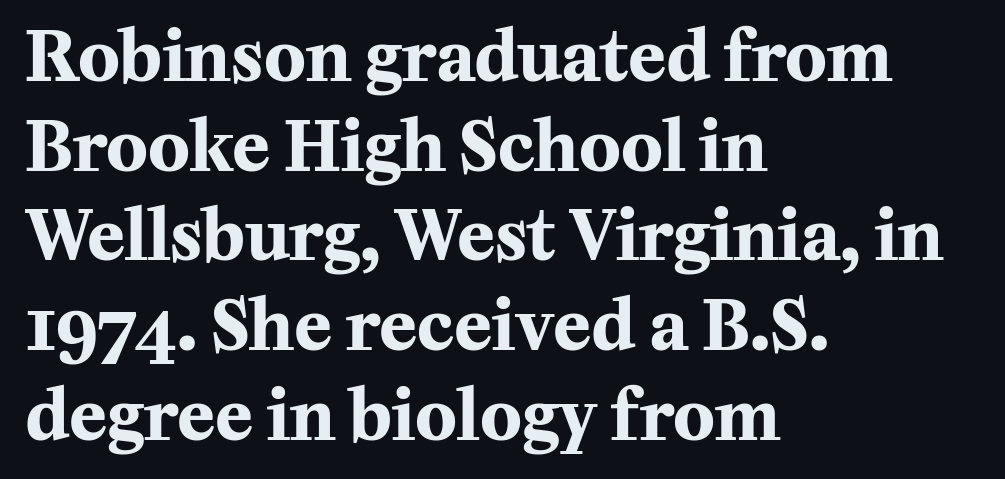
The image shows 69 px bold serif type, upright; set left-aligned, normal line spacing (1.3x), normal letter spacing, not underlined; medium stroke contrast and a medium x-height.
